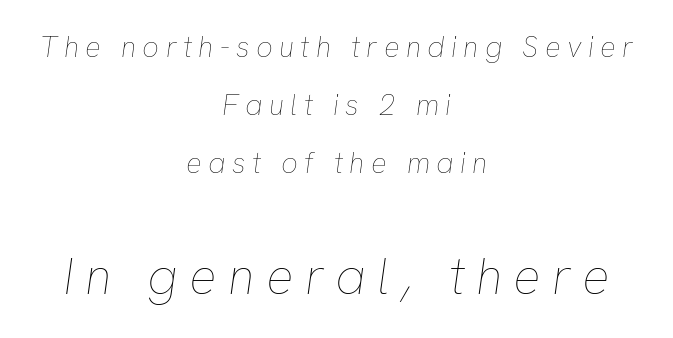
{"italic": "yes", "lean": "right", "slant_degrees": 8, "bold": "no", "weight": "thin", "width": "normal", "stroke_contrast": "low", "x_height": "medium", "monospaced": "no", "underline": "no", "align": "center", "line_spacing": "loose", "line_spacing_ratio": 2.0, "letter_spacing": "wide", "letter_spacing_em": 0.22, "larger_block": "second", "size_ratio": 1.76, "glyph_px": 51}
